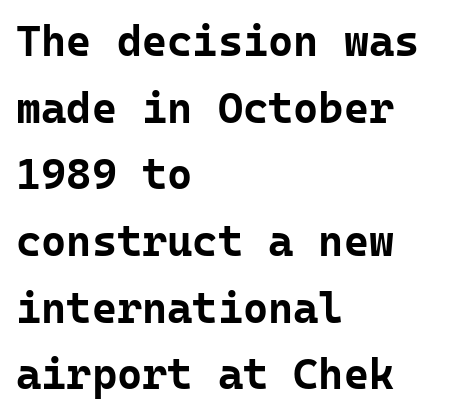
{"serif": "no", "italic": "no", "bold": "yes", "weight": "bold", "width": "normal", "stroke_contrast": "low", "x_height": "medium", "monospaced": "yes", "underline": "no", "align": "left", "line_spacing": "normal", "line_spacing_ratio": 1.55, "letter_spacing": "normal", "letter_spacing_em": 0.0, "glyph_px": 43}
